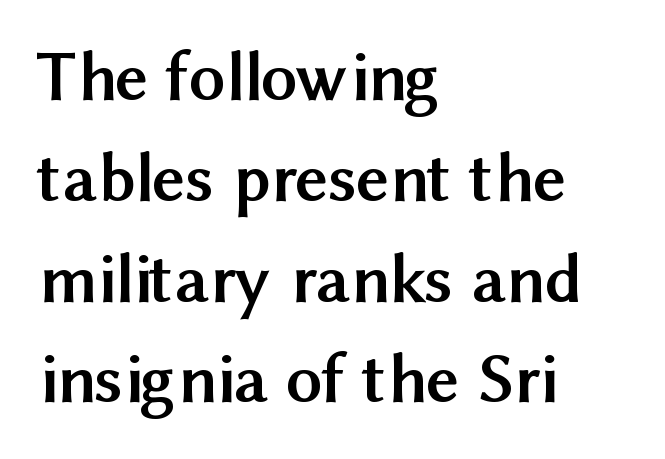
{"serif": "no", "italic": "no", "bold": "yes", "weight": "semibold", "width": "normal", "stroke_contrast": "medium", "x_height": "medium", "monospaced": "no", "underline": "no", "align": "left", "line_spacing": "normal", "line_spacing_ratio": 1.4, "letter_spacing": "normal", "letter_spacing_em": 0.0, "glyph_px": 72}
